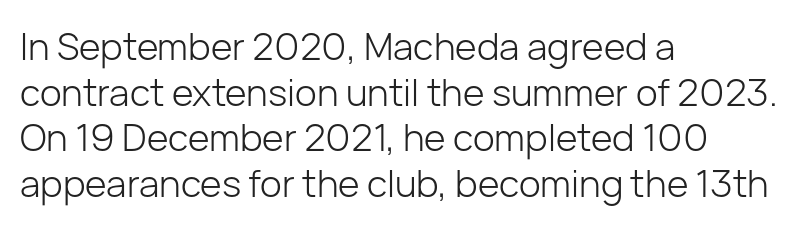
To sum up the face: it is a sans, with no serifs. A typesetter would call this proportional, since set widths differ per character. Caption: standard tracking, unaltered. Does the copy run flush right? No — it runs flush left.
